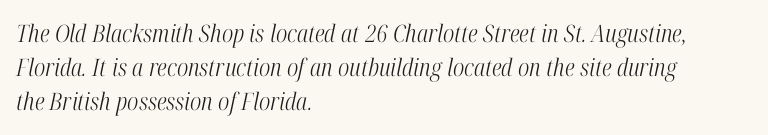
{"italic": "yes", "lean": "right", "slant_degrees": 12, "bold": "no", "underline": "no", "align": "left", "line_spacing": "normal", "line_spacing_ratio": 1.42, "letter_spacing": "normal", "letter_spacing_em": 0.0, "glyph_px": 24}
